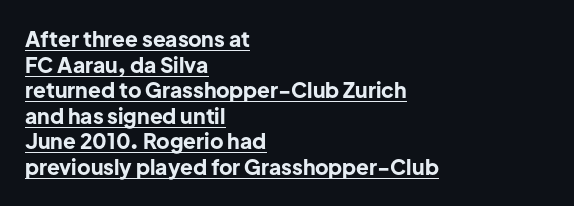
Caption: bold face, heavy strokes. Tracking here is standard; glyphs follow each other at the usual distance. The letters stand straight up with perfectly vertical stems. Caption: lettering with a line underneath. Casual observation: everything's shoved over to the left.
